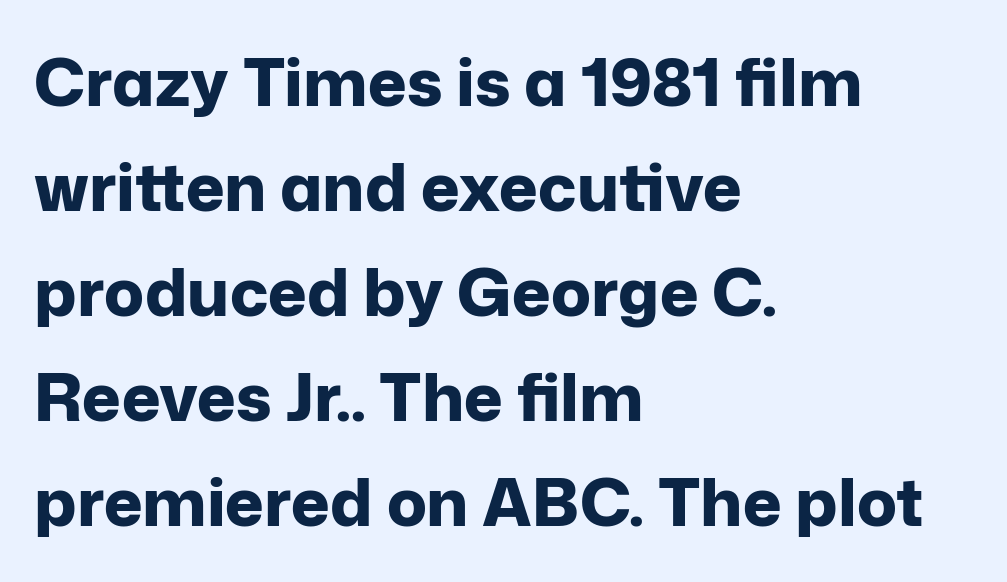
Emphasis by weight is at full strength: bold. Unlike italic type, these characters show no tilt at all. The face used here is proportionally spaced, like ordinary book or web type. Check under the words: just untouched page. Notice how the passage keeps a crisp vertical edge on the left only.
